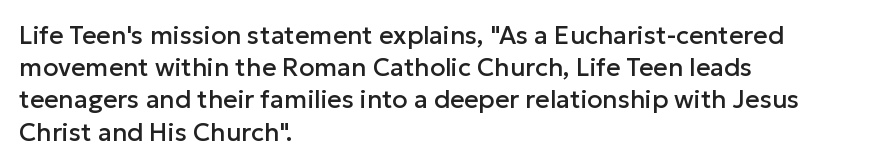
No italicization has been applied; the sample stays upright. This sample uses plain, unmodified letter spacing. Decoration check: the copy has no underline. The typesetter chose a ragged-right arrangement here. Interline gaps are of average width in this sample.
